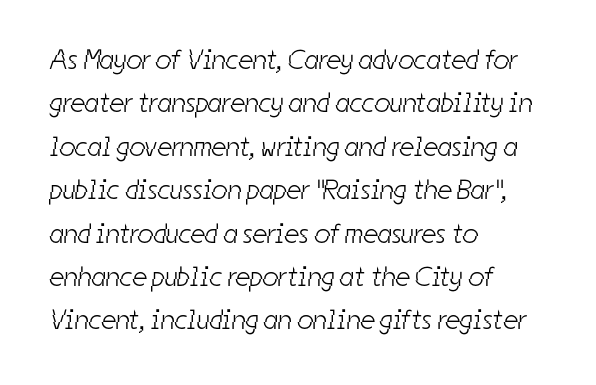
The face used here is rendered with its standard letterfit. You could not count columns in this text — the font is proportionally spaced. A typesetter would label this face a sans. Letters have the restrained weight of plain body copy at most. Visually the block forms a straight wall on the left and a jagged coastline on the right. Each new line begins a customary step beneath the previous one.
